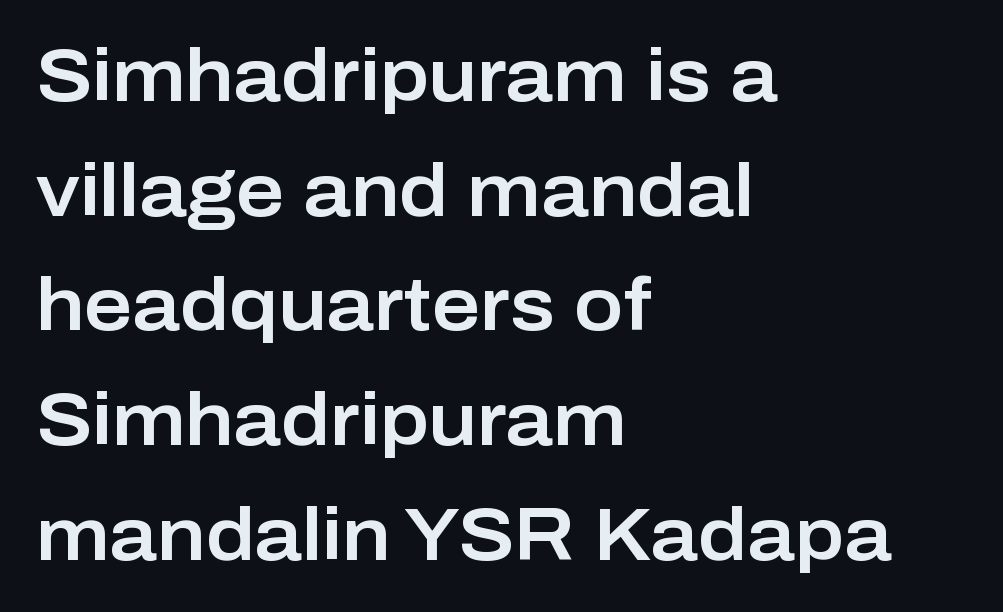
The image shows 74 px sans-serif type, upright; set left-aligned, normal line spacing (1.55x), normal letter spacing, not underlined; low stroke contrast and a medium x-height.
